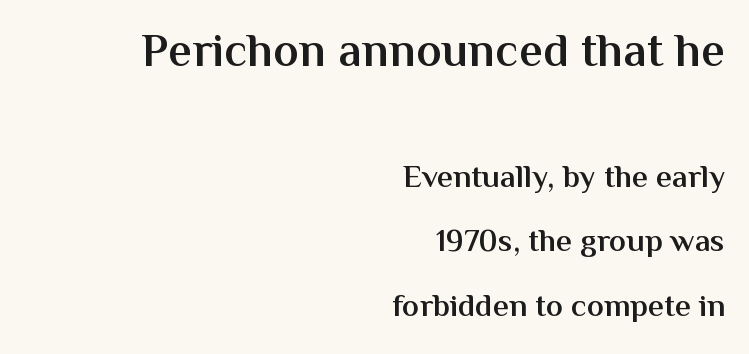
Q: Is the text bold? A: Semi-bold.
Q: Is the text italic (slanted)? A: No, it is upright.
Q: Is the typeface a serif or a sans-serif typeface? A: Sans-serif.
Q: Is the text underlined? A: No.
Q: How is the paragraph aligned? A: Right-aligned.
Q: Is the spacing between letters normal or unusually wide? A: Normal.
Q: Is the spacing between lines tight, normal or loose? A: Loose.
Q: Which block of text is set in a larger size, the first (top) or the second (bottom)? A: The first (top) one.
Q: Width (condensed, normal, or wide)? A: Normal.
Q: Stroke contrast? A: Medium.
Q: x-height? A: Medium.
Q: Monospaced? A: No.
